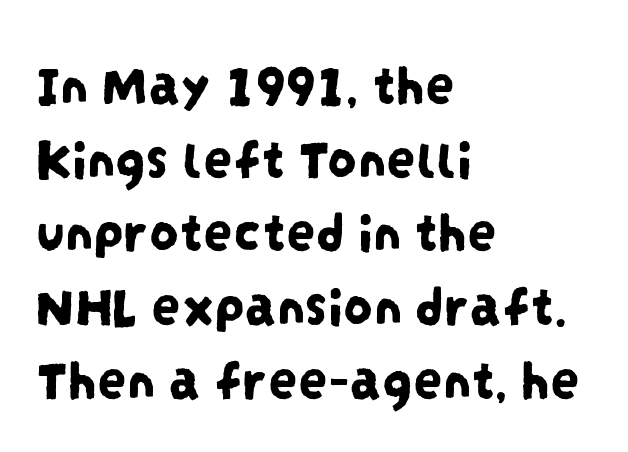
{"serif": "no", "width": "condensed", "stroke_contrast": "low", "x_height": "large", "monospaced": "no", "underline": "no", "align": "left", "line_spacing": "normal", "line_spacing_ratio": 1.27, "letter_spacing": "normal", "letter_spacing_em": 0.0, "glyph_px": 58}
